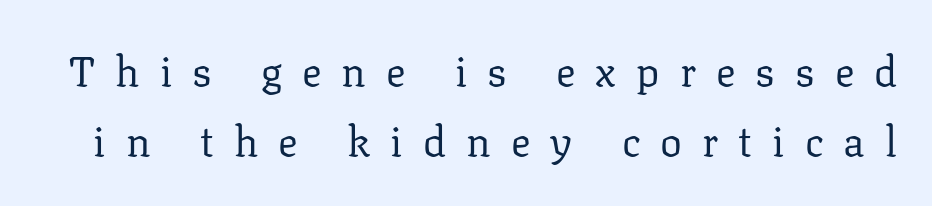
The image shows 41 px regular-weight serif type, upright; set line spacing 1.71x, unusually wide letter spacing (+0.49 em), not underlined; low stroke contrast and a medium x-height.
